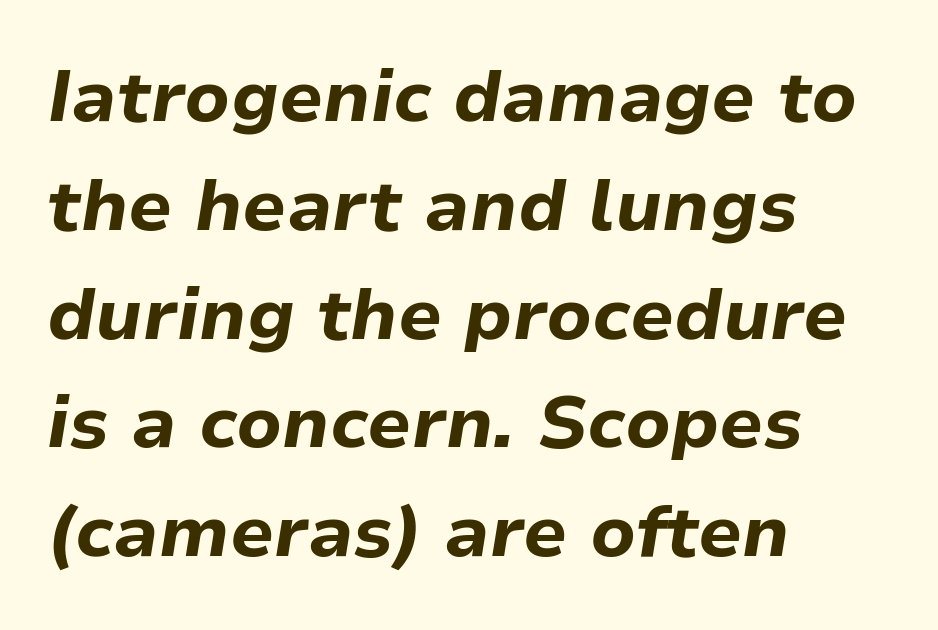
The image shows 73 px bold type, italic (leaning right); set left-aligned, normal line spacing (1.49x), normal letter spacing, not underlined; low stroke contrast and a medium x-height.
